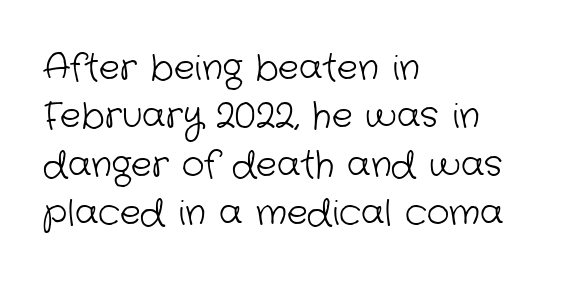
The glyphs in this specimen are sans serif. Quick note: interline space is typical. Character widths vary here, with narrow letters taking less room than wide ones. Just letters on the line, the space beneath them empty.
